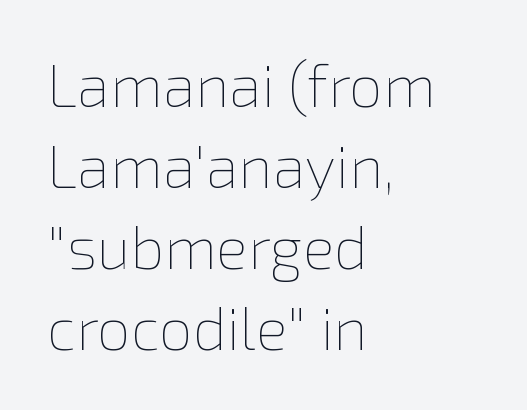
{"italic": "no", "bold": "no", "weight": "thin", "width": "normal", "stroke_contrast": "low", "x_height": "medium", "monospaced": "no", "underline": "no", "align": "left", "line_spacing": "normal", "line_spacing_ratio": 1.35, "letter_spacing": "normal", "letter_spacing_em": 0.0, "glyph_px": 60}
